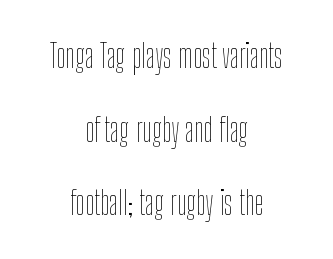
Q: Is the text bold? A: No.
Q: Is the text italic (slanted)? A: No, it is upright.
Q: Is the text underlined? A: No.
Q: How is the paragraph aligned? A: Centered.
Q: Is the spacing between letters normal or unusually wide? A: Normal.
Q: Is the spacing between lines tight, normal or loose? A: Loose.
Q: Width (condensed, normal, or wide)? A: Condensed.
Q: Stroke contrast? A: Low.
Q: x-height? A: Medium.
Q: Monospaced? A: No.
